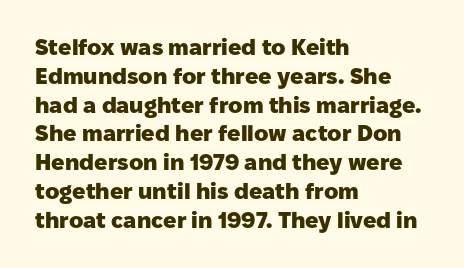
{"italic": "no", "bold": "yes", "underline": "no", "align": "left", "line_spacing": "normal", "line_spacing_ratio": 1.31, "letter_spacing": "normal", "letter_spacing_em": 0.0, "glyph_px": 22}
